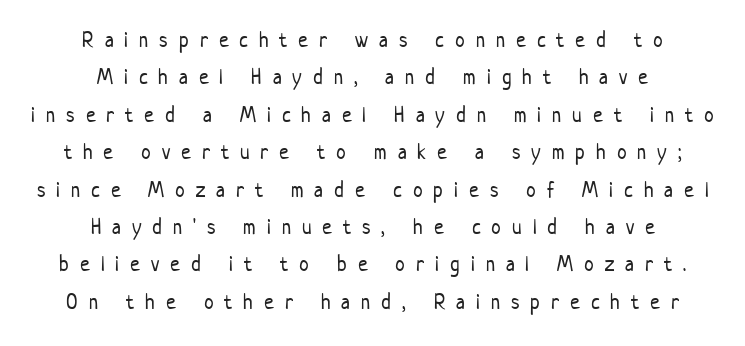
Q: Is the text bold? A: No.
Q: Is the text italic (slanted)? A: No, it is upright.
Q: Is the text underlined? A: No.
Q: How is the paragraph aligned? A: Centered.
Q: Is the spacing between letters normal or unusually wide? A: Unusually wide.
Q: Is the spacing between lines tight, normal or loose? A: Normal.
